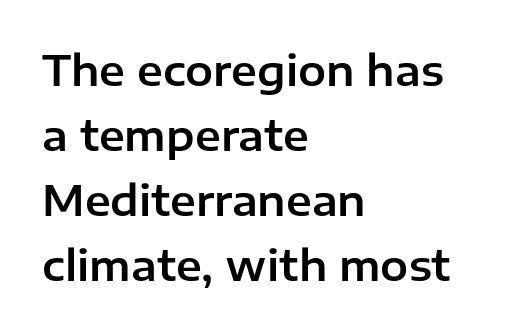
Q: Is the text italic (slanted)? A: No, it is upright.
Q: Is the typeface a serif or a sans-serif typeface? A: Sans-serif.
Q: Is the text underlined? A: No.
Q: How is the paragraph aligned? A: Left-aligned.
Q: Is the spacing between letters normal or unusually wide? A: Normal.
Q: Is the spacing between lines tight, normal or loose? A: Normal.
Q: Width (condensed, normal, or wide)? A: Normal.
Q: Stroke contrast? A: Low.
Q: x-height? A: Medium.
Q: Monospaced? A: No.
